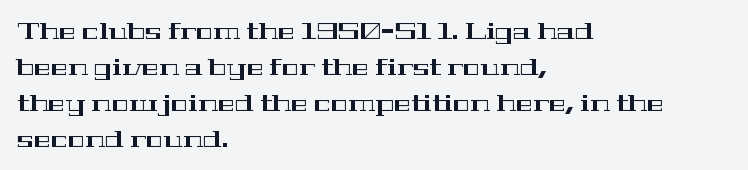
The image shows 23 px text type, upright; set left-aligned, normal line spacing (1.56x), normal letter spacing, not underlined.
